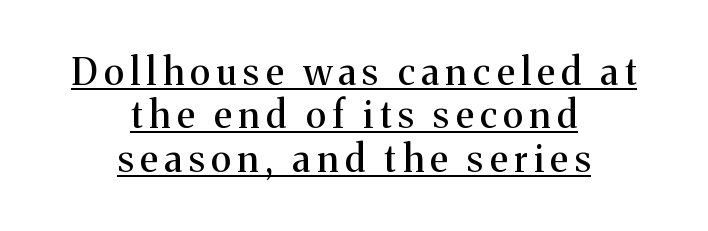
Q: Is the text italic (slanted)? A: No, it is upright.
Q: Is the typeface a serif or a sans-serif typeface? A: Serif.
Q: Is the text underlined? A: Yes.
Q: How is the paragraph aligned? A: Centered.
Q: Width (condensed, normal, or wide)? A: Normal.
Q: Stroke contrast? A: Medium.
Q: x-height? A: Medium.
Q: Monospaced? A: No.
